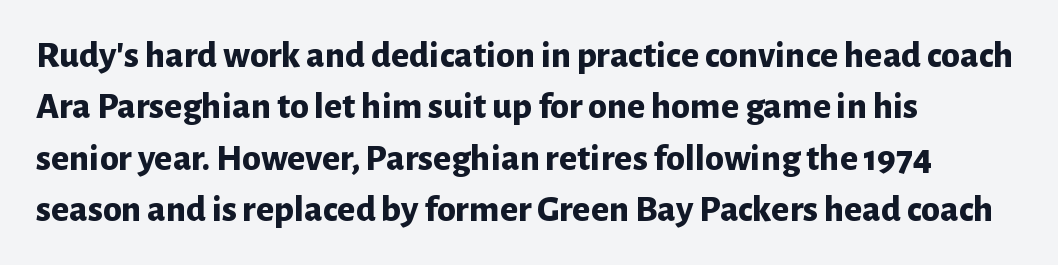
{"serif": "no", "italic": "no", "bold": "yes", "weight": "bold", "width": "normal", "stroke_contrast": "low", "x_height": "medium", "monospaced": "no", "underline": "no", "align": "left", "line_spacing": "normal", "line_spacing_ratio": 1.35, "letter_spacing": "normal", "letter_spacing_em": 0.0, "glyph_px": 38}
